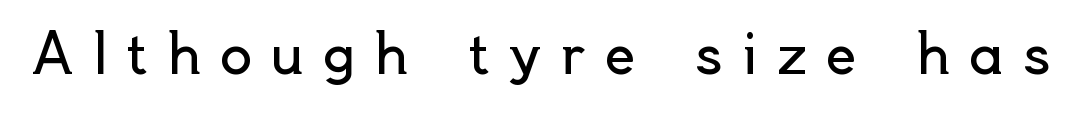
The image shows 54 px regular-weight sans-serif type, upright; set unusually wide letter spacing (+0.35 em), not underlined; a small x-height.
